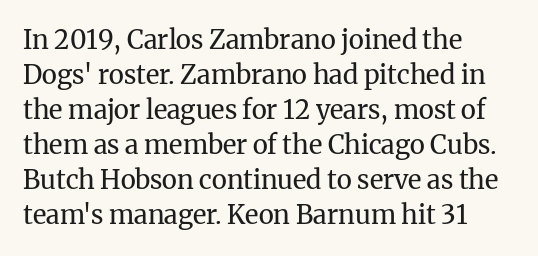
Q: Is the text bold? A: No.
Q: Is the text italic (slanted)? A: No, it is upright.
Q: Is the text underlined? A: No.
Q: How is the paragraph aligned? A: Left-aligned.
Q: Is the spacing between letters normal or unusually wide? A: Normal.
Q: Is the spacing between lines tight, normal or loose? A: Normal.
